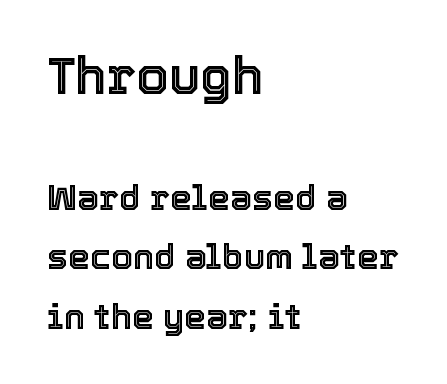
The image shows 52 px text type, upright; set left-aligned, line spacing 1.71x, normal letter spacing, not underlined; the first (top) block is 1.49x larger; a medium x-height.
